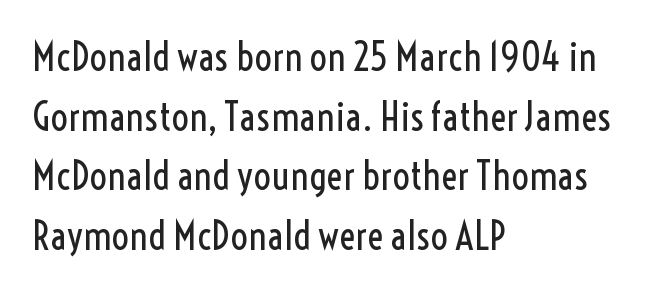
{"serif": "no", "italic": "no", "bold": "no", "weight": "regular", "width": "condensed", "x_height": "medium", "monospaced": "no", "underline": "no", "align": "left", "line_spacing": "normal", "line_spacing_ratio": 1.53, "letter_spacing": "normal", "letter_spacing_em": 0.0, "glyph_px": 39}
